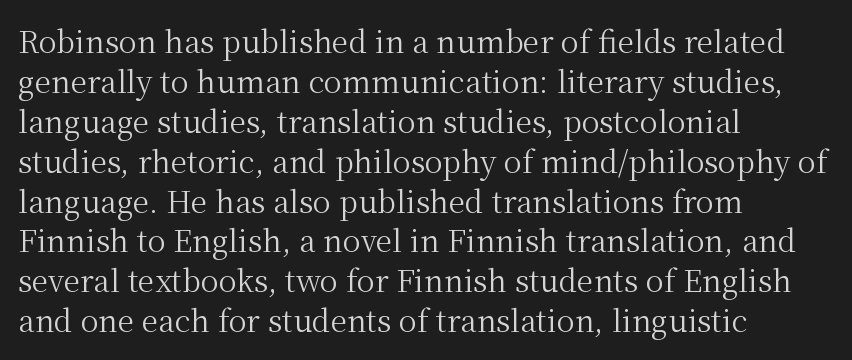
Q: Is the text bold? A: No.
Q: Is the text italic (slanted)? A: No, it is upright.
Q: Is the typeface a serif or a sans-serif typeface? A: Serif.
Q: Is the text underlined? A: No.
Q: How is the paragraph aligned? A: Left-aligned.
Q: Is the spacing between letters normal or unusually wide? A: Normal.
Q: Is the spacing between lines tight, normal or loose? A: Normal.
Q: Width (condensed, normal, or wide)? A: Normal.
Q: Stroke contrast? A: Medium.
Q: x-height? A: Medium.
Q: Monospaced? A: No.
